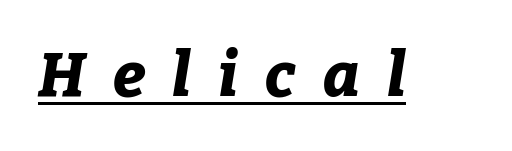
Q: Is the text bold? A: Yes.
Q: Is the text italic (slanted)? A: Yes, it leans right by about 9 degrees.
Q: Is the text underlined? A: Yes.
Q: Is the spacing between letters normal or unusually wide? A: Unusually wide.
Q: Width (condensed, normal, or wide)? A: Normal.
Q: Stroke contrast? A: Low.
Q: x-height? A: Medium.
Q: Monospaced? A: No.
